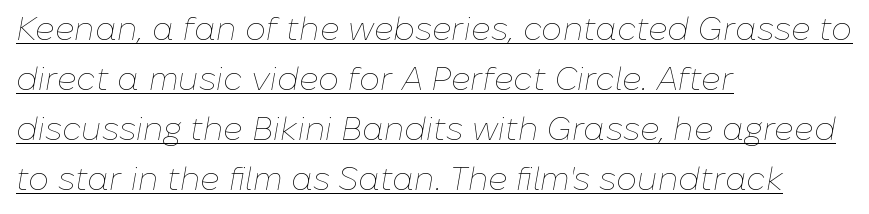
The paragraph has a hard left edge and a soft right edge. Horizontal bands of white between lines are of average thickness. An italicized treatment has been applied to the whole sample. The weight tops out at a normal text grade. Default kerning and tracking; the words read as compact shapes. A rule runs beneath these lines of type.
